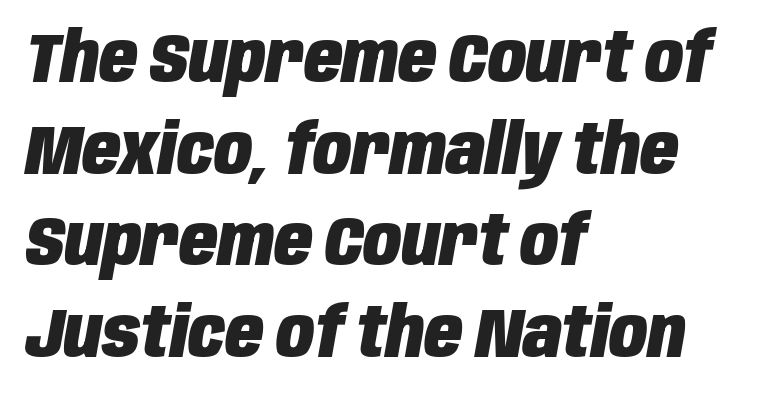
{"italic": "yes", "lean": "right", "slant_degrees": 10, "bold": "yes", "weight": "heavy", "width": "condensed", "stroke_contrast": "low", "x_height": "large", "monospaced": "no", "underline": "no", "align": "left", "line_spacing": "normal", "line_spacing_ratio": 1.31, "letter_spacing": "normal", "letter_spacing_em": 0.0, "glyph_px": 70}
